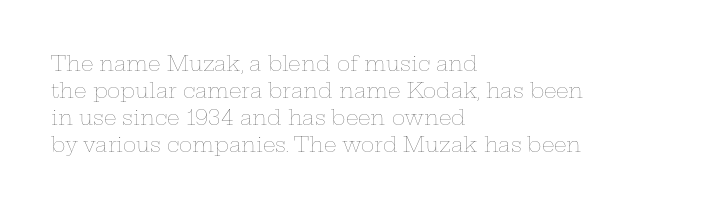
Q: Is the text bold? A: No.
Q: Is the text italic (slanted)? A: No, it is upright.
Q: Is the text underlined? A: No.
Q: How is the paragraph aligned? A: Left-aligned.
Q: Is the spacing between letters normal or unusually wide? A: Normal.
Q: Is the spacing between lines tight, normal or loose? A: Normal.
